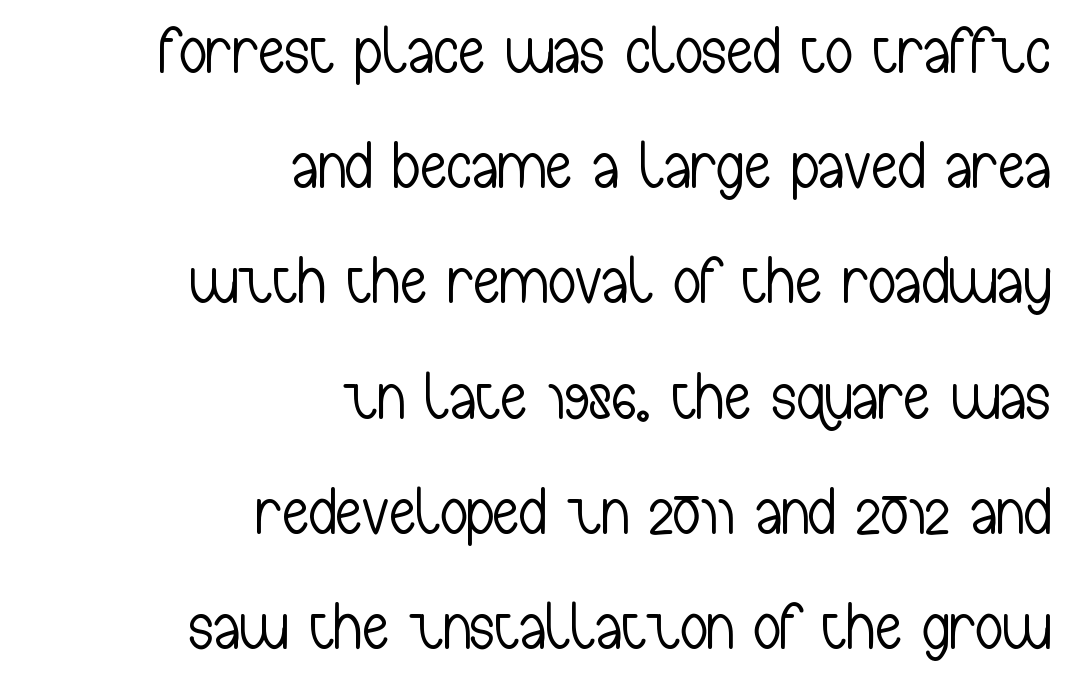
{"serif": "no", "italic": "no", "bold": "no", "weight": "light", "width": "condensed", "stroke_contrast": "low", "x_height": "medium", "monospaced": "no", "underline": "no", "align": "right", "line_spacing_ratio": 1.72, "letter_spacing": "normal", "letter_spacing_em": 0.0, "glyph_px": 67}
